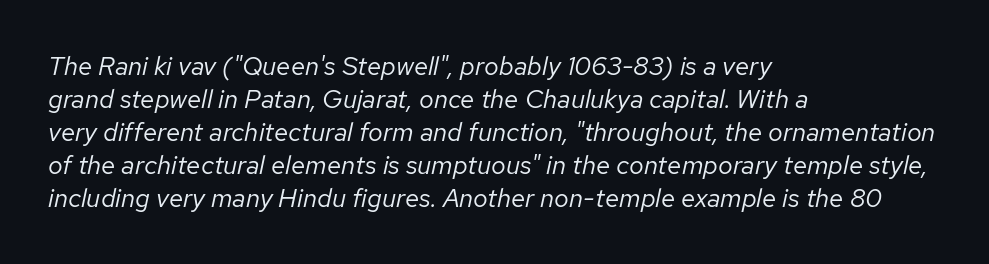
{"italic": "yes", "lean": "right", "slant_degrees": 12, "bold": "no", "underline": "no", "align": "left", "line_spacing": "normal", "line_spacing_ratio": 1.27, "letter_spacing": "normal", "letter_spacing_em": 0.0, "glyph_px": 26}
